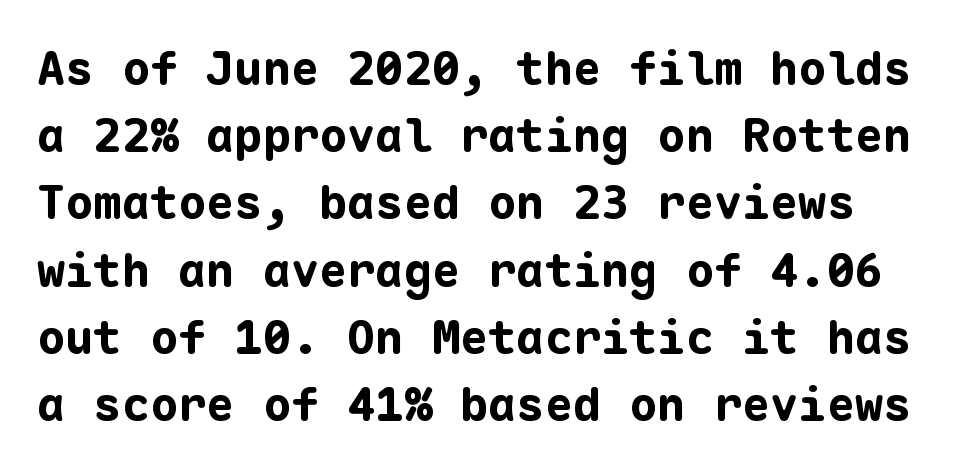
Leading matches the norm, producing a regular column. Serifs: no, the terminals of the letterforms are clean. This is roman type, the default non-slanted kind. The rendering uses typewriter-style spacing with identical character cells. The letterforms sit shoulder to shoulder at normal distance. The zone under the glyphs is completely vacant.
